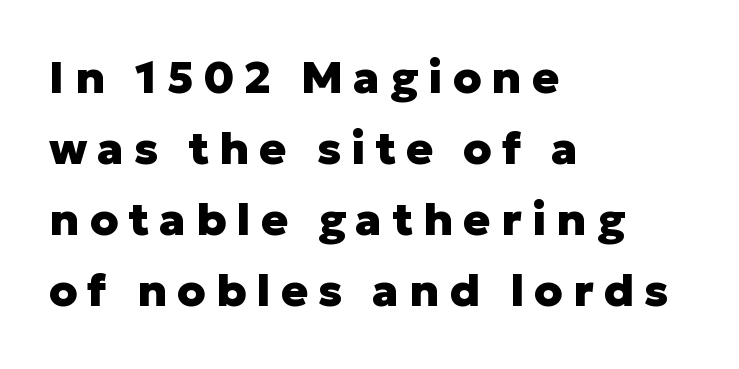
The image shows 45 px heavy sans-serif type, upright; set left-aligned, normal line spacing (1.58x), unusually wide letter spacing (+0.22 em), not underlined; low stroke contrast and a medium x-height.
